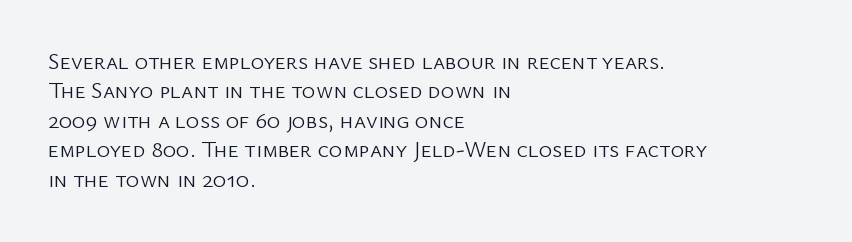
Q: Is the text bold? A: No.
Q: Is the text italic (slanted)? A: No, it is upright.
Q: Is the text underlined? A: No.
Q: How is the paragraph aligned? A: Left-aligned.
Q: Is the spacing between letters normal or unusually wide? A: Normal.
Q: Is the spacing between lines tight, normal or loose? A: Normal.
